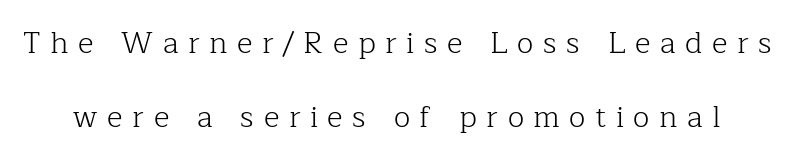
The vertical gap from one line to the next is large. The letters advance in unequal steps, a hallmark of proportional type. Heaviness? Minimal to ordinary, like unemphasized prose. In terms of posture, this sample is upright.
